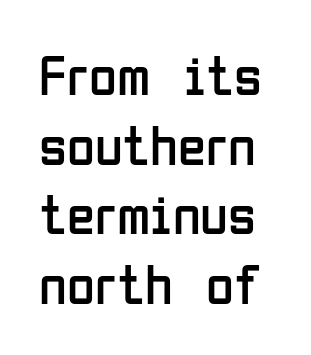
Q: Is the text bold? A: No.
Q: Is the text italic (slanted)? A: No, it is upright.
Q: Is the typeface a serif or a sans-serif typeface? A: Sans-serif.
Q: Is the text underlined? A: No.
Q: Is the spacing between letters normal or unusually wide? A: Normal.
Q: Width (condensed, normal, or wide)? A: Condensed.
Q: Stroke contrast? A: Low.
Q: x-height? A: Medium.
Q: Monospaced? A: No.
